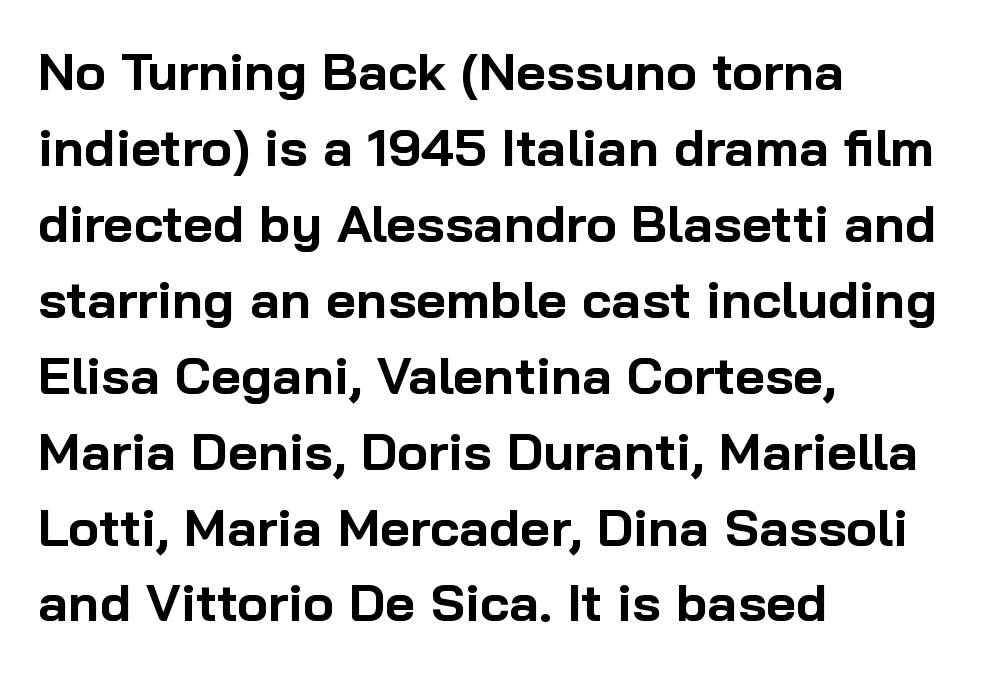
The image shows 52 px bold sans-serif type, upright; set left-aligned, normal line spacing (1.46x), normal letter spacing, not underlined; low stroke contrast and a medium x-height.
